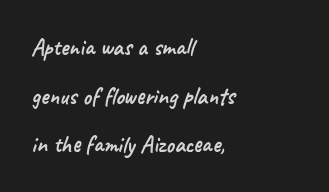
{"underline": "no", "align": "left", "line_spacing": "loose", "line_spacing_ratio": 2.03, "letter_spacing": "normal", "letter_spacing_em": 0.0, "glyph_px": 24}
